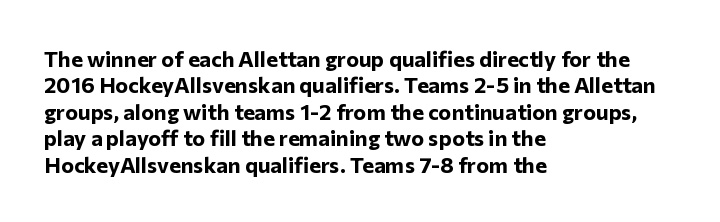
Q: Is the text bold? A: Yes.
Q: Is the text italic (slanted)? A: No, it is upright.
Q: Is the text underlined? A: No.
Q: How is the paragraph aligned? A: Left-aligned.
Q: Is the spacing between letters normal or unusually wide? A: Normal.
